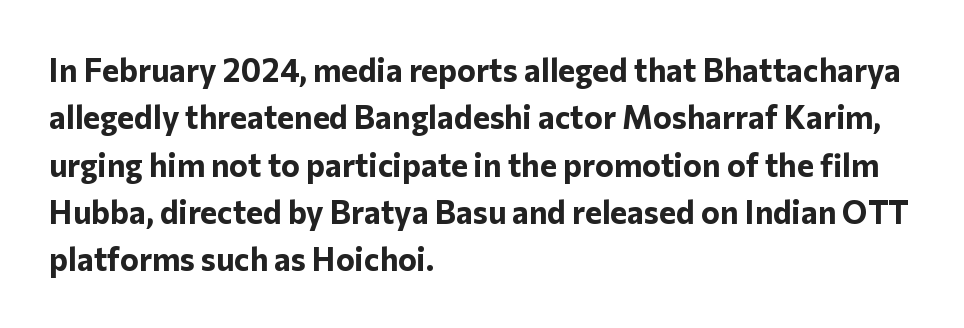
{"serif": "no", "italic": "no", "bold": "yes", "weight": "bold", "width": "normal", "stroke_contrast": "low", "x_height": "medium", "monospaced": "no", "underline": "no", "align": "left", "line_spacing": "normal", "line_spacing_ratio": 1.48, "letter_spacing": "normal", "letter_spacing_em": 0.0, "glyph_px": 32}
